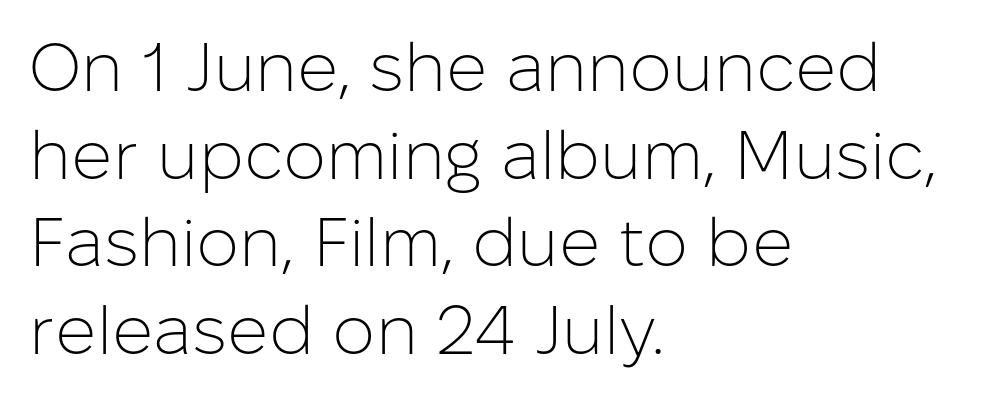
The image shows 68 px light sans-serif type, upright; set left-aligned, normal line spacing (1.29x), normal letter spacing, not underlined; low stroke contrast and a medium x-height.
